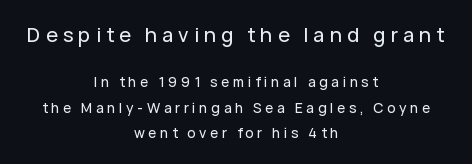
The image shows 20 px text type, upright; set centered, line spacing 1.82x, unusually wide letter spacing (+0.25 em), not underlined; the first (top) block is 1.43x larger.
